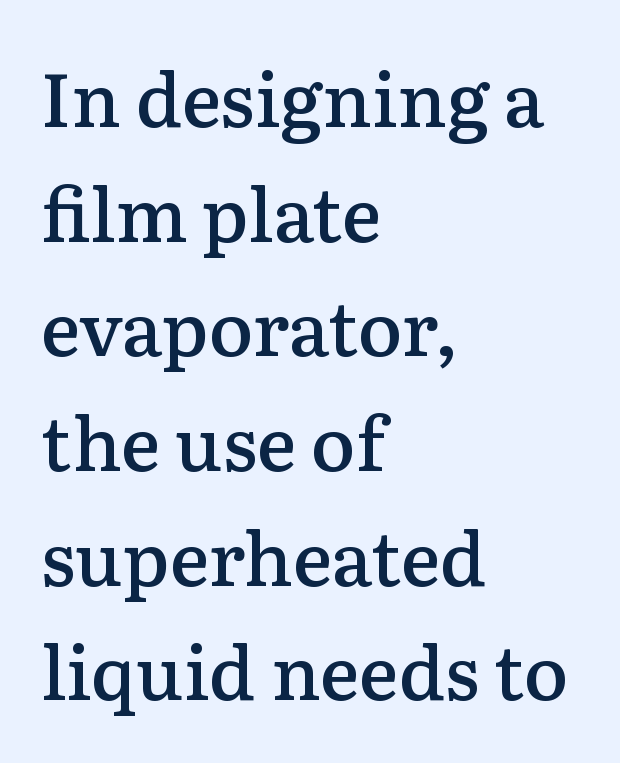
Q: Is the text bold? A: Semi-bold.
Q: Is the text italic (slanted)? A: No, it is upright.
Q: Is the typeface a serif or a sans-serif typeface? A: Serif.
Q: Is the text underlined? A: No.
Q: How is the paragraph aligned? A: Left-aligned.
Q: Is the spacing between letters normal or unusually wide? A: Normal.
Q: Is the spacing between lines tight, normal or loose? A: Normal.
Q: Width (condensed, normal, or wide)? A: Normal.
Q: Stroke contrast? A: Medium.
Q: x-height? A: Medium.
Q: Monospaced? A: No.
